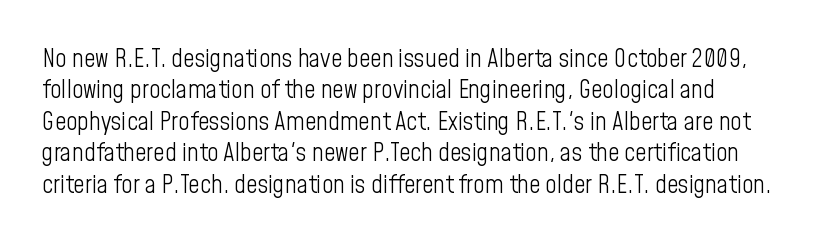
Stems and bowls with no extra thickness — not bold. This sample uses plain, unmodified letter spacing. The string is rendered with underlining switched off. Ordinary non-slanted type is in use.
